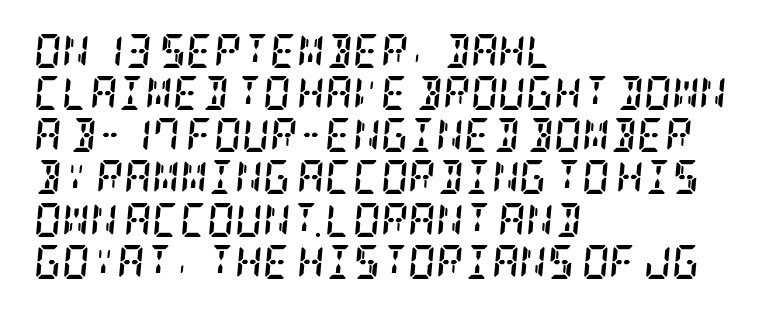
{"serif": "yes", "italic": "yes", "lean": "right", "slant_degrees": 5, "bold": "yes", "weight": "semibold", "width": "condensed", "stroke_contrast": "low", "x_height": "large", "underline": "no", "align": "left", "line_spacing_ratio": 1.24, "letter_spacing": "normal", "letter_spacing_em": 0.0, "glyph_px": 34}
